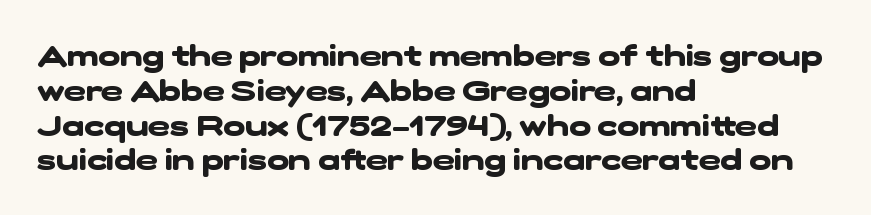
This sample uses plain, unmodified letter spacing. The baseline area is clear. Where is the straight margin? On the left. This sample has the flowing, uneven cadence of proportional lettering.
